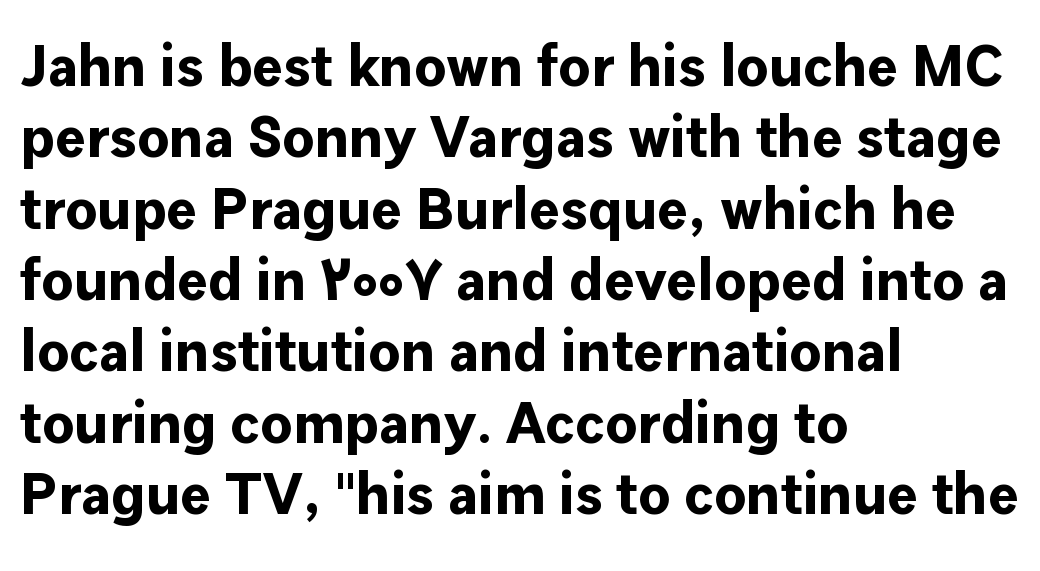
The image shows 58 px bold sans-serif type, upright; set left-aligned, line spacing 1.23x, normal letter spacing, not underlined; low stroke contrast and a medium x-height.
